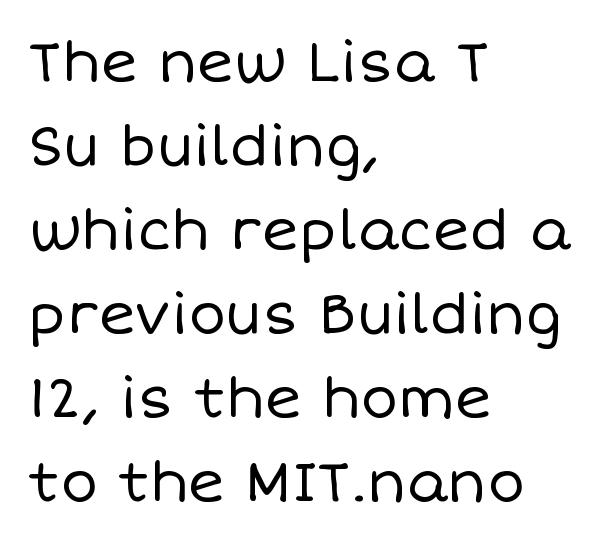
Alignment: flush left. The rendering uses natural spacing where letterforms have individual widths. Quick note: interline space is typical. No heavy texture on the line: the type isn't bold.
